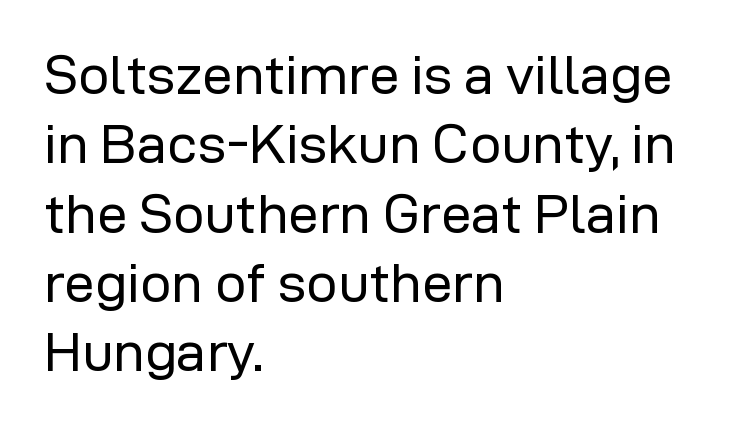
The image shows 55 px regular-weight sans-serif type, upright; set left-aligned, normal line spacing (1.26x), normal letter spacing, not underlined; low stroke contrast and a medium x-height.
